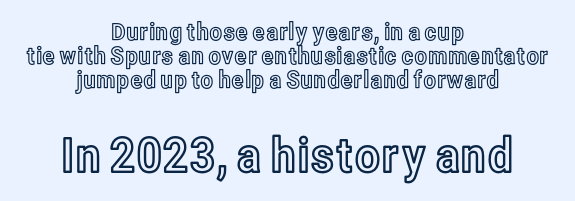
{"italic": "no", "width": "condensed", "x_height": "medium", "monospaced": "no", "underline": "no", "align": "center", "line_spacing": "tight", "line_spacing_ratio": 0.99, "letter_spacing": "normal", "letter_spacing_em": 0.0, "larger_block": "second", "size_ratio": 2.0, "glyph_px": 48}
